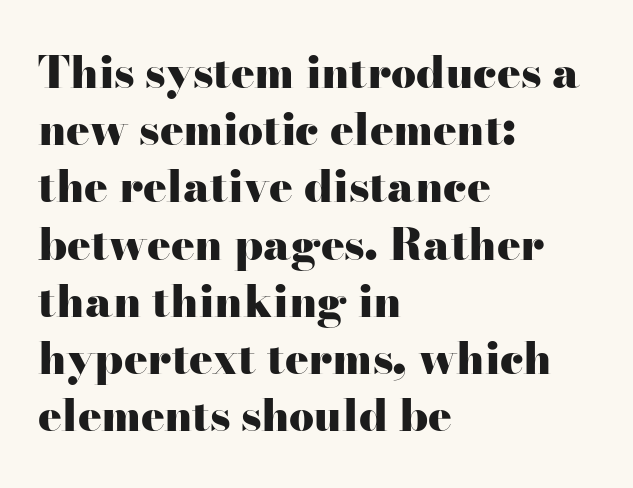
The image shows 44 px heavy, wide serif type, upright; set left-aligned, normal line spacing (1.3x), normal letter spacing, not underlined; high stroke contrast and a small x-height.
